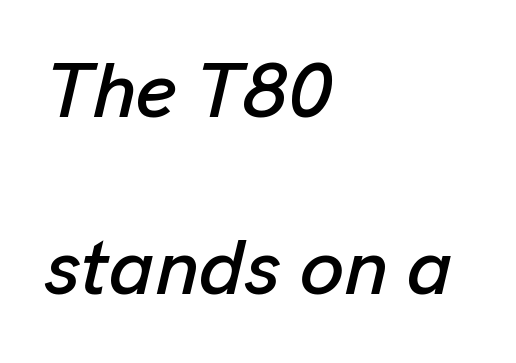
Q: Is the text italic (slanted)? A: Yes, it leans right by about 13 degrees.
Q: Is the text underlined? A: No.
Q: How is the paragraph aligned? A: Left-aligned.
Q: Is the spacing between letters normal or unusually wide? A: Normal.
Q: Is the spacing between lines tight, normal or loose? A: Loose.
Q: Width (condensed, normal, or wide)? A: Normal.
Q: Stroke contrast? A: Low.
Q: x-height? A: Medium.
Q: Monospaced? A: No.
